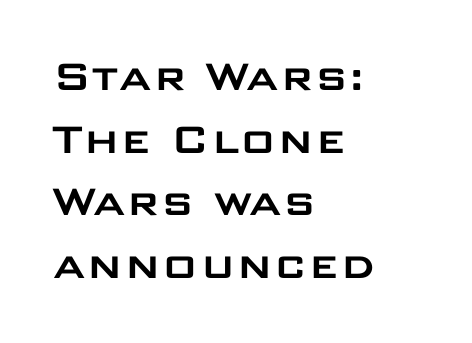
{"serif": "no", "italic": "no", "width": "wide", "stroke_contrast": "low", "x_height": "large", "monospaced": "no", "underline": "no", "align": "left", "line_spacing": "normal", "line_spacing_ratio": 1.28, "letter_spacing": "normal", "letter_spacing_em": 0.0, "glyph_px": 49}
